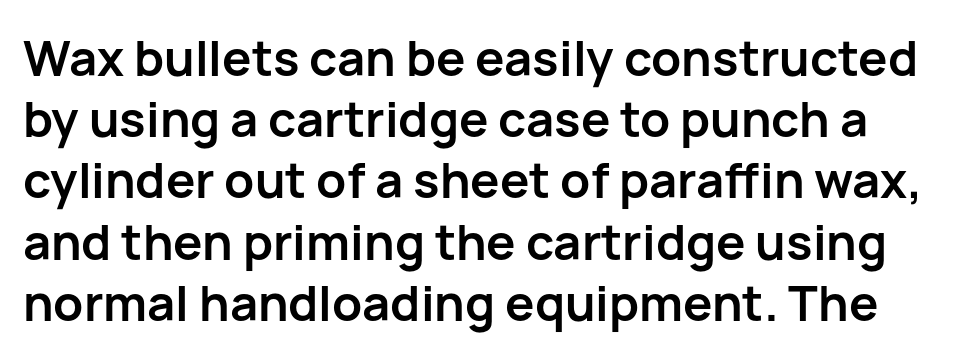
The image shows 49 px semibold sans-serif type, upright; set normal line spacing (1.25x), normal letter spacing, not underlined; low stroke contrast and a medium x-height.
